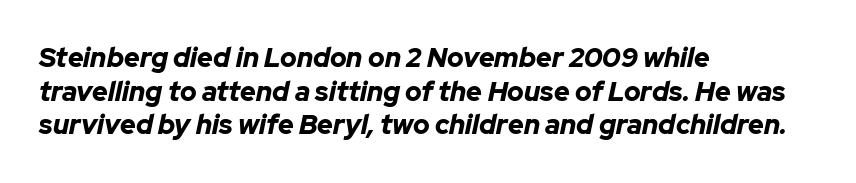
{"italic": "yes", "lean": "right", "slant_degrees": 12, "bold": "yes", "underline": "no", "align": "left", "line_spacing": "normal", "line_spacing_ratio": 1.25, "letter_spacing": "normal", "letter_spacing_em": 0.0, "glyph_px": 27}
